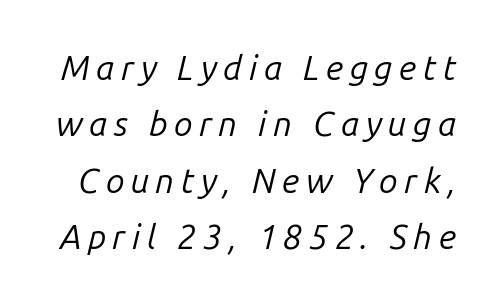
{"italic": "yes", "lean": "right", "slant_degrees": 14, "bold": "no", "weight": "regular", "width": "normal", "stroke_contrast": "low", "x_height": "medium", "monospaced": "no", "underline": "no", "line_spacing": "normal", "line_spacing_ratio": 1.66, "glyph_px": 34}
